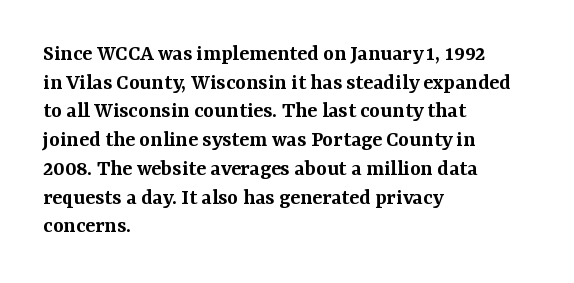
{"italic": "no", "bold": "semi", "underline": "no", "align": "left", "line_spacing": "normal", "line_spacing_ratio": 1.25, "letter_spacing": "normal", "letter_spacing_em": 0.0, "glyph_px": 23}
